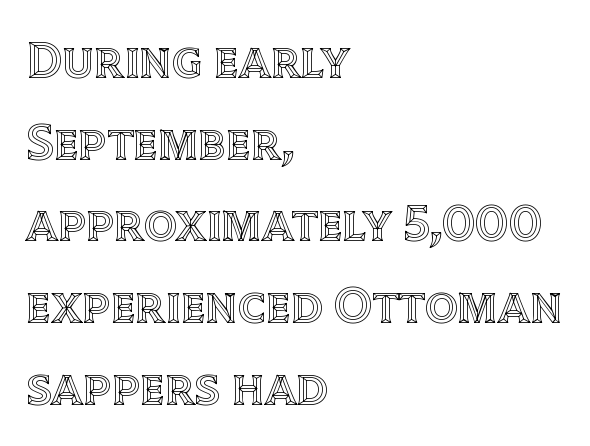
The image shows 52 px text type, upright; set left-aligned, normal line spacing (1.57x), normal letter spacing, not underlined; a large x-height.
